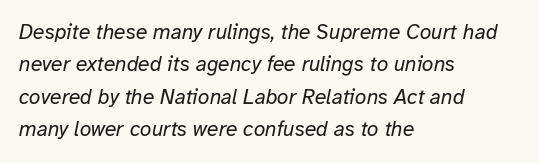
The image shows 21 px text type, italic (leaning right); set left-aligned, normal line spacing (1.54x), normal letter spacing, not underlined.
